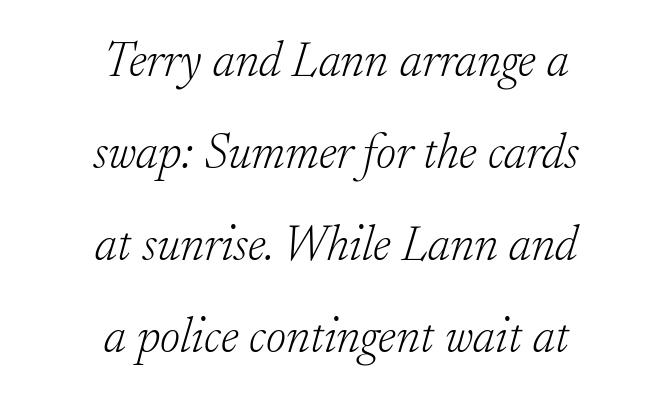
Q: Is the text bold? A: No.
Q: Is the text italic (slanted)? A: Yes, it leans right by about 17 degrees.
Q: Is the typeface a serif or a sans-serif typeface? A: Serif.
Q: Is the text underlined? A: No.
Q: How is the paragraph aligned? A: Centered.
Q: Is the spacing between letters normal or unusually wide? A: Normal.
Q: Width (condensed, normal, or wide)? A: Normal.
Q: Stroke contrast? A: Low.
Q: x-height? A: Small.
Q: Monospaced? A: No.
